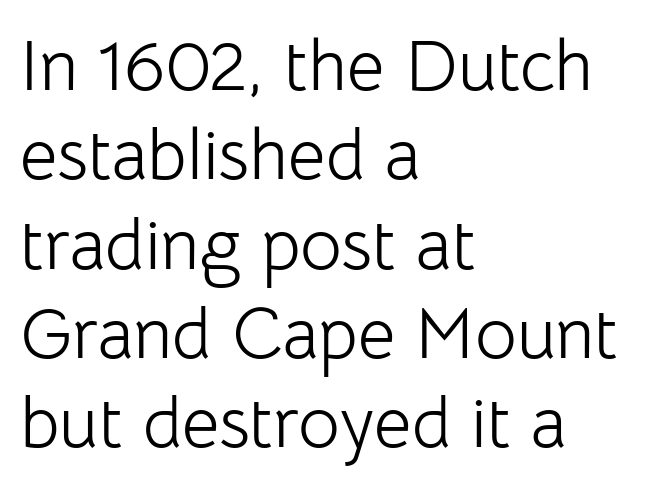
{"serif": "no", "italic": "no", "bold": "no", "weight": "light", "width": "normal", "stroke_contrast": "low", "x_height": "medium", "monospaced": "no", "underline": "no", "align": "left", "line_spacing_ratio": 1.24, "letter_spacing": "normal", "letter_spacing_em": 0.0, "glyph_px": 72}
